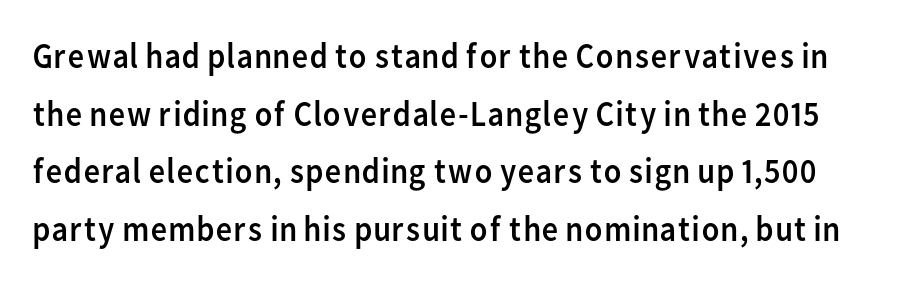
The font family rendered here belongs to the sans-serif group. This is not heavy type; no bold has been used. Vertical spacing — default. Any mark beneath the type? The region is blank.
